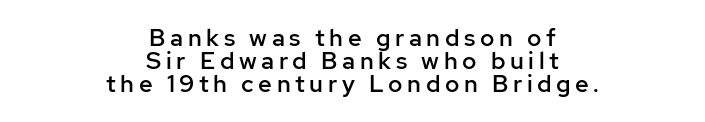
The space beneath each line is pristine and unruled. This sample trades vertical openness for compactness between lines. The lettering holds an erect, upright posture throughout. The font is running at a semibold setting, under full bold. One-word summary of the alignment: center.
